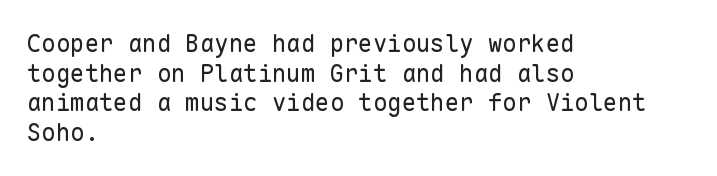
The image shows 24 px text type, upright; set left-aligned, line spacing 1.23x, normal letter spacing, not underlined.
